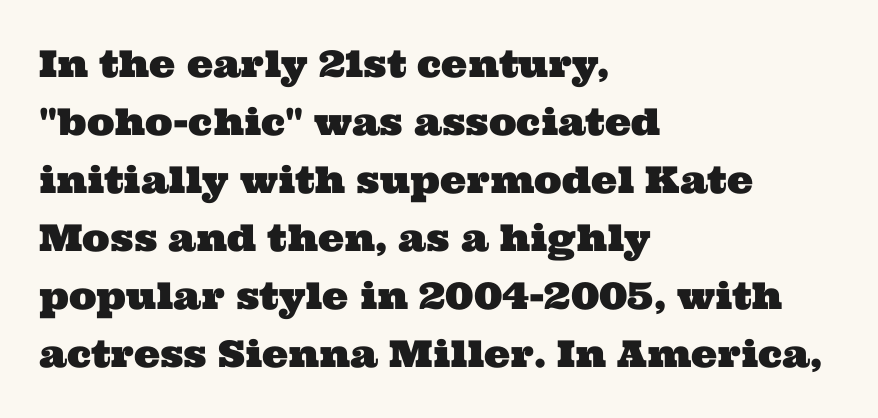
{"serif": "yes", "width": "wide", "stroke_contrast": "medium", "x_height": "medium", "monospaced": "no", "underline": "no", "align": "left", "line_spacing": "normal", "line_spacing_ratio": 1.57, "letter_spacing": "normal", "letter_spacing_em": 0.0, "glyph_px": 37}
